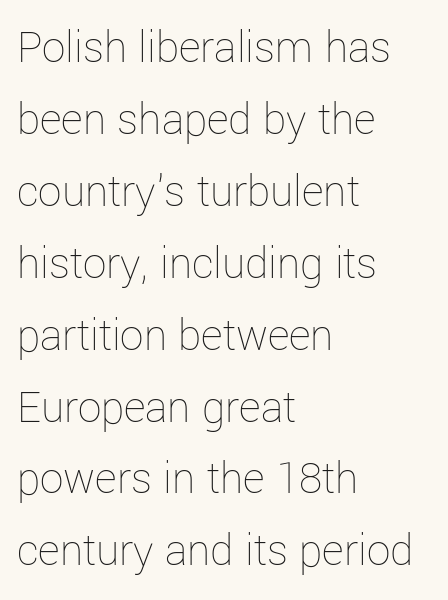
Q: Is the text bold? A: No.
Q: Is the text italic (slanted)? A: No, it is upright.
Q: Is the text underlined? A: No.
Q: How is the paragraph aligned? A: Left-aligned.
Q: Is the spacing between letters normal or unusually wide? A: Normal.
Q: Is the spacing between lines tight, normal or loose? A: Normal.
Q: Width (condensed, normal, or wide)? A: Normal.
Q: Stroke contrast? A: Low.
Q: x-height? A: Medium.
Q: Monospaced? A: No.
